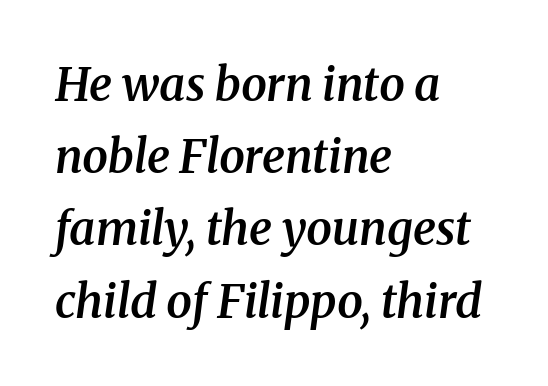
The image shows 46 px semibold serif type, italic (leaning right); set left-aligned, normal line spacing (1.57x), normal letter spacing, not underlined; medium stroke contrast and a medium x-height.
